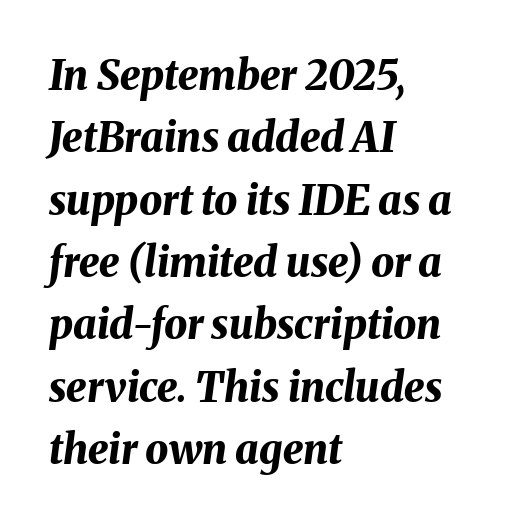
{"italic": "yes", "lean": "right", "slant_degrees": 8, "bold": "yes", "weight": "bold", "width": "normal", "stroke_contrast": "medium", "x_height": "medium", "monospaced": "no", "underline": "no", "align": "left", "line_spacing": "normal", "line_spacing_ratio": 1.52, "letter_spacing": "normal", "letter_spacing_em": 0.0, "glyph_px": 41}
